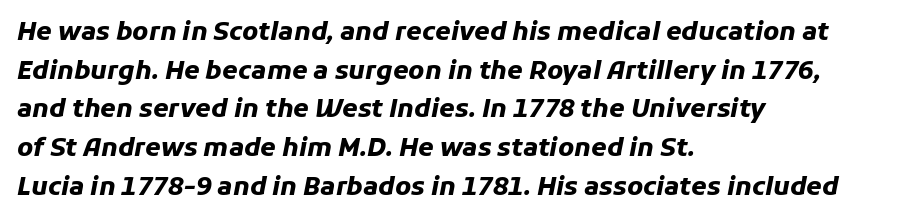
The image shows 25 px bold type, italic (leaning right); set left-aligned, normal line spacing (1.55x), normal letter spacing, not underlined.
